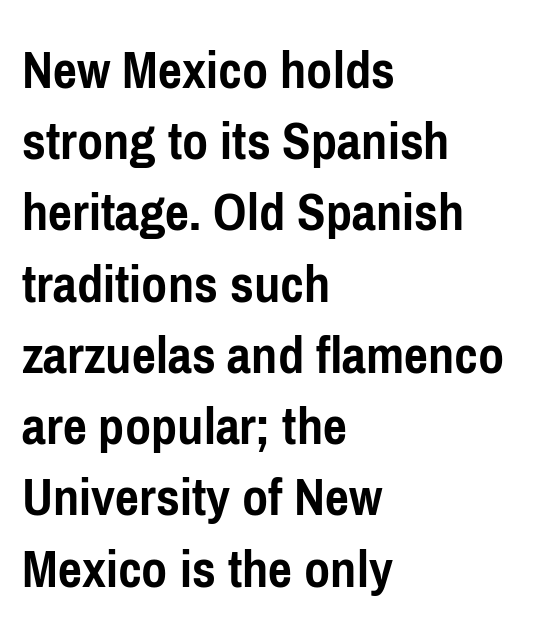
The image shows 57 px semibold, condensed sans-serif type, upright; set left-aligned, normal line spacing (1.25x), normal letter spacing, not underlined; low stroke contrast and a medium x-height.
